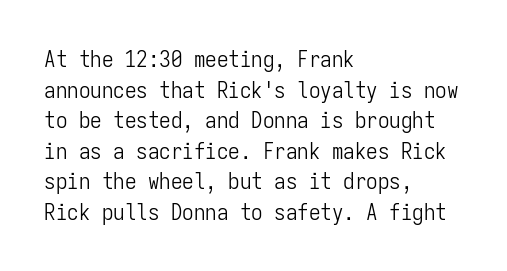
{"italic": "no", "bold": "no", "underline": "no", "align": "left", "line_spacing": "normal", "line_spacing_ratio": 1.33, "letter_spacing": "normal", "letter_spacing_em": 0.0, "glyph_px": 23}
